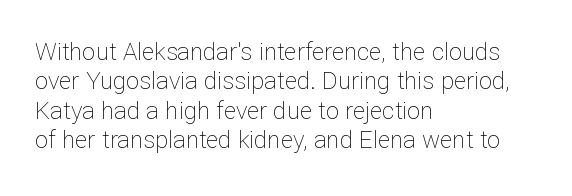
Q: Is the text bold? A: No.
Q: Is the text italic (slanted)? A: No, it is upright.
Q: Is the text underlined? A: No.
Q: How is the paragraph aligned? A: Left-aligned.
Q: Is the spacing between letters normal or unusually wide? A: Normal.
